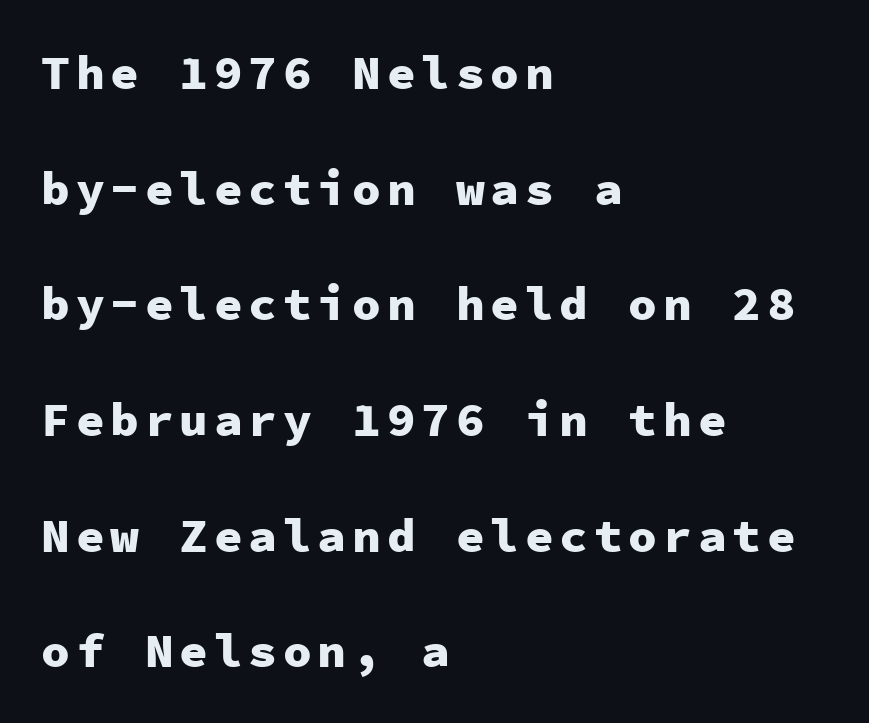
Does the copy run flush right? No — it runs flush left. Is this a fixed-width face? Yes — each glyph sits in an identical cell. Posture: upright roman. This sample trades compactness for vertical openness between lines.
